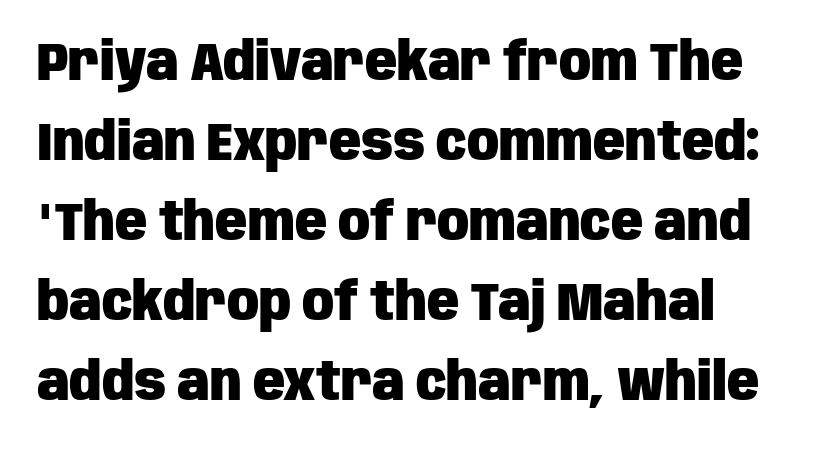
{"serif": "no", "italic": "no", "bold": "yes", "weight": "heavy", "width": "condensed", "stroke_contrast": "low", "x_height": "large", "monospaced": "no", "underline": "no", "align": "left", "line_spacing": "normal", "line_spacing_ratio": 1.51, "letter_spacing": "normal", "letter_spacing_em": 0.0, "glyph_px": 53}
